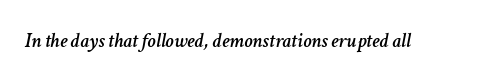
Q: Is the text italic (slanted)? A: Yes, it leans right by about 11 degrees.
Q: Is the text underlined? A: No.
Q: Is the spacing between letters normal or unusually wide? A: Normal.
